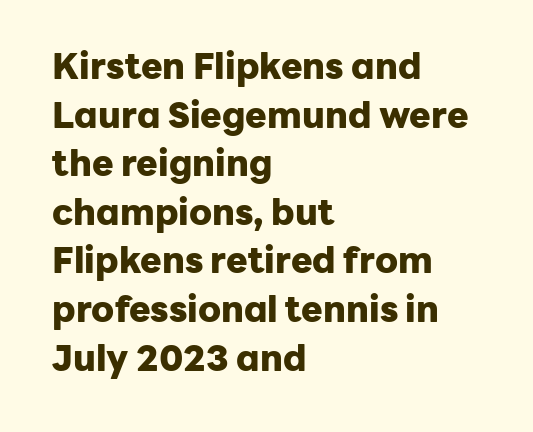
Q: Is the text bold? A: Yes.
Q: Is the text italic (slanted)? A: No, it is upright.
Q: Is the typeface a serif or a sans-serif typeface? A: Sans-serif.
Q: Is the text underlined? A: No.
Q: How is the paragraph aligned? A: Left-aligned.
Q: Is the spacing between letters normal or unusually wide? A: Normal.
Q: Is the spacing between lines tight, normal or loose? A: Normal.
Q: Width (condensed, normal, or wide)? A: Normal.
Q: Stroke contrast? A: Low.
Q: x-height? A: Medium.
Q: Monospaced? A: No.
